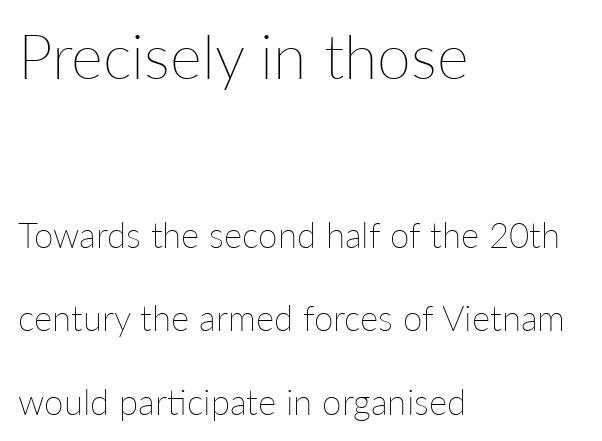
Q: Is the text bold? A: No.
Q: Is the text italic (slanted)? A: No, it is upright.
Q: Is the text underlined? A: No.
Q: How is the paragraph aligned? A: Left-aligned.
Q: Is the spacing between letters normal or unusually wide? A: Normal.
Q: Is the spacing between lines tight, normal or loose? A: Loose.
Q: Which block of text is set in a larger size, the first (top) or the second (bottom)? A: The first (top) one.
Q: Width (condensed, normal, or wide)? A: Normal.
Q: Stroke contrast? A: Low.
Q: x-height? A: Medium.
Q: Monospaced? A: No.
